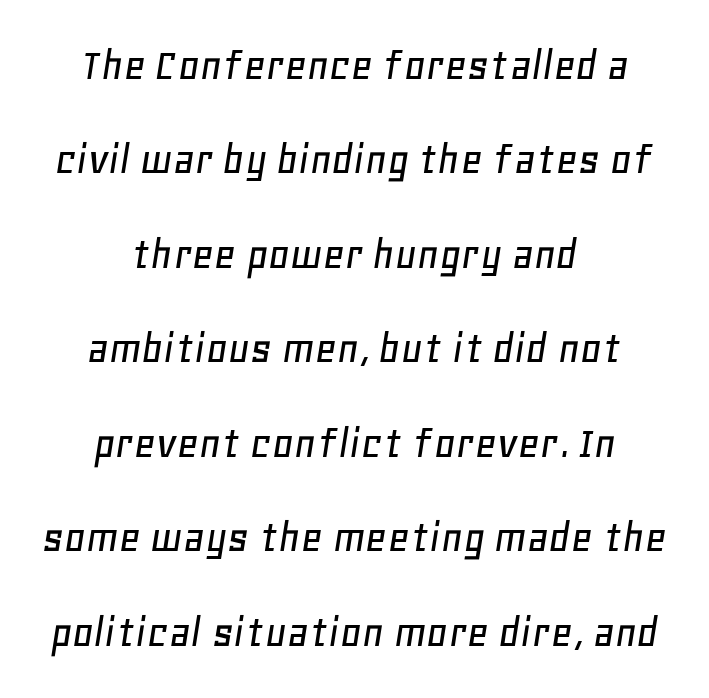
{"italic": "yes", "lean": "right", "slant_degrees": 11, "width": "normal", "stroke_contrast": "low", "x_height": "large", "monospaced": "no", "underline": "no", "align": "center", "line_spacing": "loose", "line_spacing_ratio": 2.01, "letter_spacing": "normal", "letter_spacing_em": 0.0, "glyph_px": 47}
